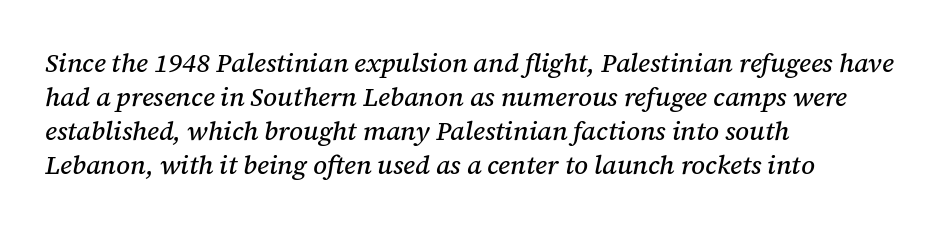
{"italic": "yes", "lean": "right", "slant_degrees": 12, "underline": "no", "align": "left", "line_spacing": "normal", "line_spacing_ratio": 1.31, "letter_spacing": "normal", "letter_spacing_em": 0.0, "glyph_px": 26}
